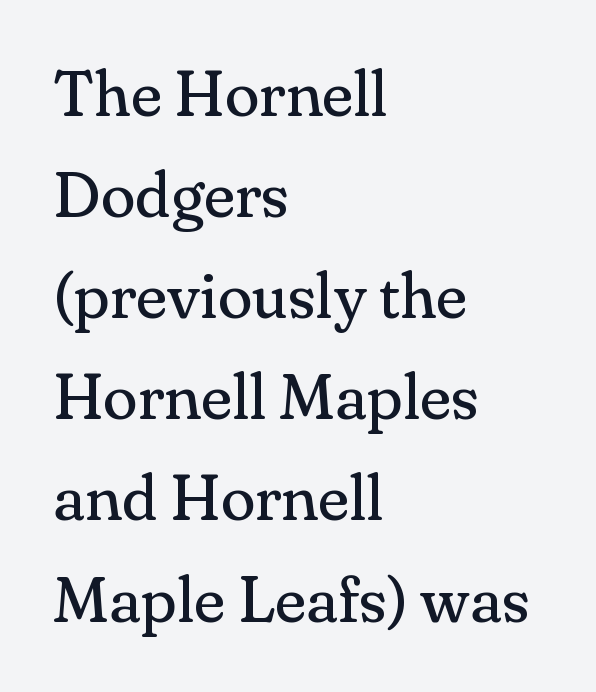
Q: Is the text bold? A: No.
Q: Is the text italic (slanted)? A: No, it is upright.
Q: Is the typeface a serif or a sans-serif typeface? A: Serif.
Q: Is the text underlined? A: No.
Q: How is the paragraph aligned? A: Left-aligned.
Q: Is the spacing between letters normal or unusually wide? A: Normal.
Q: Is the spacing between lines tight, normal or loose? A: Normal.
Q: Width (condensed, normal, or wide)? A: Normal.
Q: Stroke contrast? A: Medium.
Q: x-height? A: Small.
Q: Monospaced? A: No.
